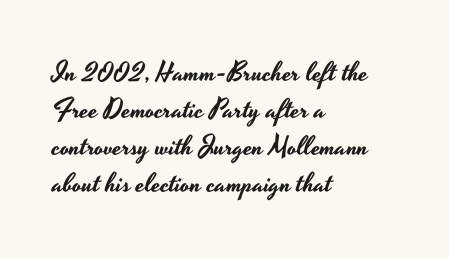
{"underline": "no", "align": "left", "line_spacing": "normal", "line_spacing_ratio": 1.37, "letter_spacing": "normal", "letter_spacing_em": 0.0, "glyph_px": 27}
